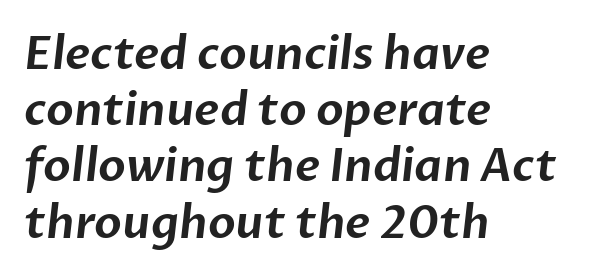
Q: Is the typeface a serif or a sans-serif typeface? A: Sans-serif.
Q: Is the text underlined? A: No.
Q: How is the paragraph aligned? A: Left-aligned.
Q: Is the spacing between letters normal or unusually wide? A: Normal.
Q: Is the spacing between lines tight, normal or loose? A: Normal.
Q: Width (condensed, normal, or wide)? A: Normal.
Q: Stroke contrast? A: Low.
Q: x-height? A: Medium.
Q: Monospaced? A: No.
